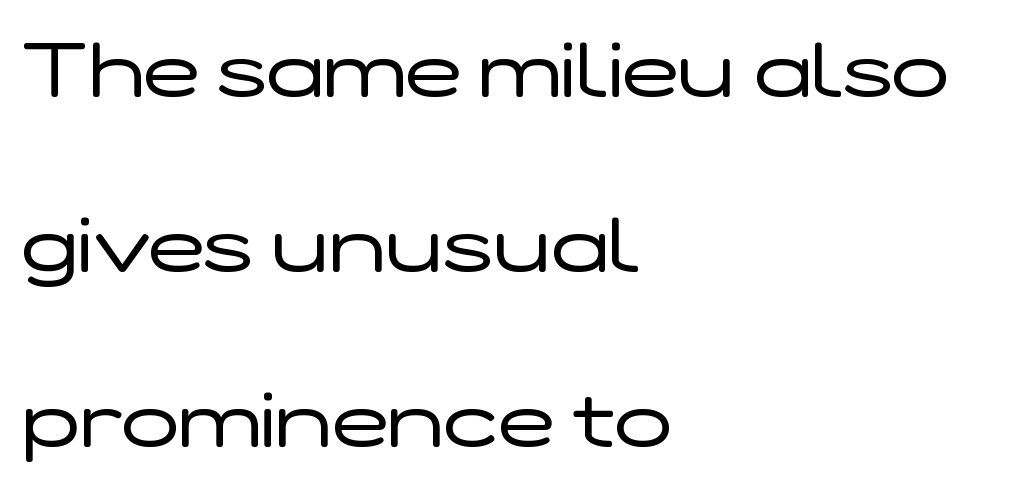
You can tell from the bare stems that sans-serif type was used. Line spacing here is loose. In terms of posture, this sample is upright. Check the space under the baseline: it is left empty. The rag falls on the right side of this text block.
